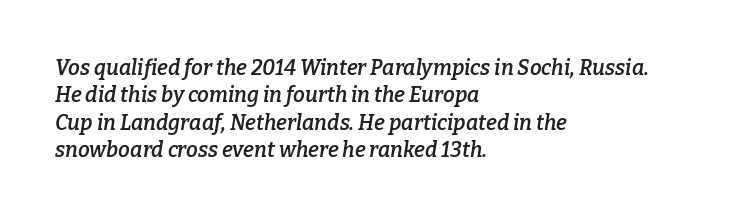
Q: Is the text bold? A: Semi-bold.
Q: Is the text italic (slanted)? A: Yes, it leans right by about 9 degrees.
Q: Is the text underlined? A: No.
Q: How is the paragraph aligned? A: Left-aligned.
Q: Is the spacing between letters normal or unusually wide? A: Normal.
Q: Is the spacing between lines tight, normal or loose? A: Normal.
